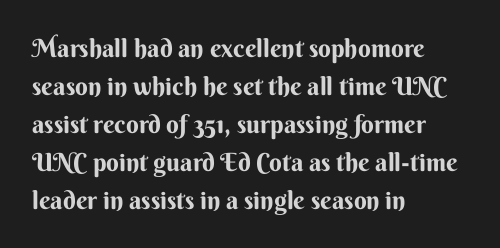
Leftover space on each line is placed entirely after the last word. Normally led — the rows are evenly, conventionally spaced. Type without underlining. Here the glyphs are tracked normally, forming tight word shapes.
